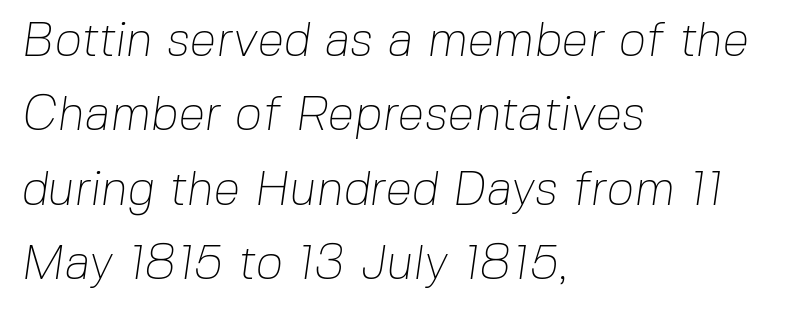
The image shows 48 px thin sans-serif type; set left-aligned, normal line spacing (1.55x), normal letter spacing, not underlined; low stroke contrast and a medium x-height.
